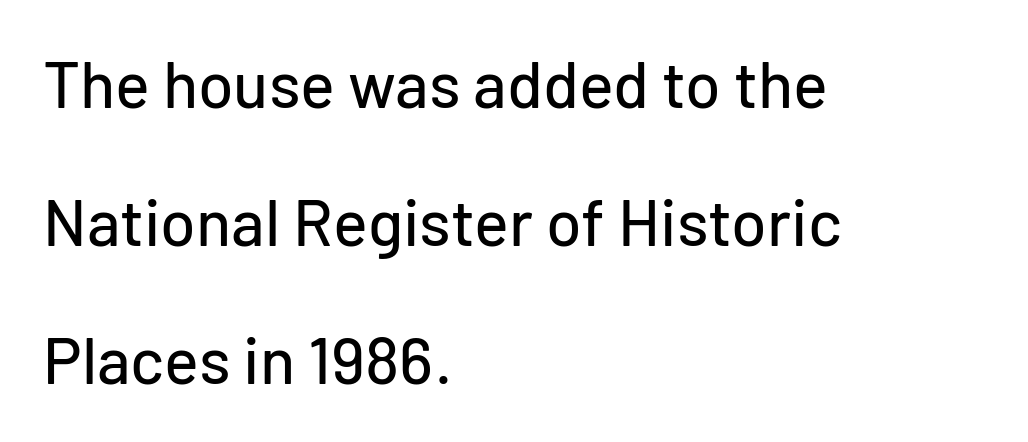
Q: Is the text italic (slanted)? A: No, it is upright.
Q: Is the typeface a serif or a sans-serif typeface? A: Sans-serif.
Q: Is the text underlined? A: No.
Q: How is the paragraph aligned? A: Left-aligned.
Q: Is the spacing between letters normal or unusually wide? A: Normal.
Q: Is the spacing between lines tight, normal or loose? A: Loose.
Q: Width (condensed, normal, or wide)? A: Normal.
Q: Stroke contrast? A: Low.
Q: x-height? A: Medium.
Q: Monospaced? A: No.
